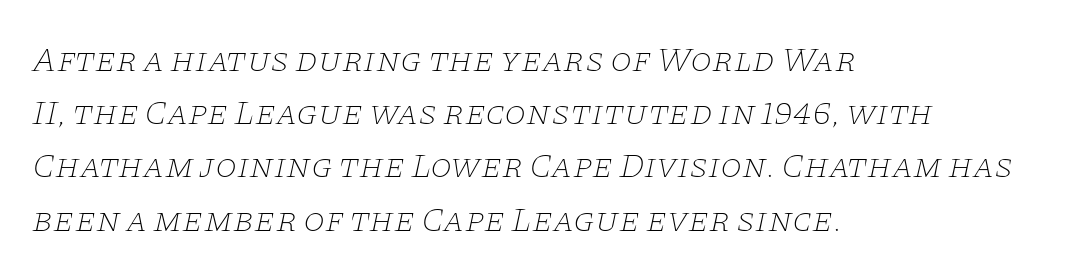
Q: Is the text bold? A: No.
Q: Is the text italic (slanted)? A: Yes, it leans right by about 11 degrees.
Q: Is the typeface a serif or a sans-serif typeface? A: Serif.
Q: Is the text underlined? A: No.
Q: How is the paragraph aligned? A: Left-aligned.
Q: Is the spacing between letters normal or unusually wide? A: Normal.
Q: Is the spacing between lines tight, normal or loose? A: Normal.
Q: Width (condensed, normal, or wide)? A: Wide.
Q: Stroke contrast? A: Low.
Q: x-height? A: Large.
Q: Monospaced? A: No.
